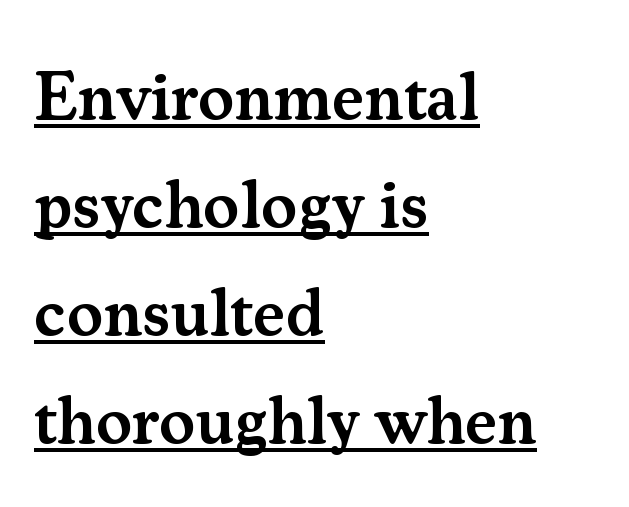
The image shows 68 px semibold serif type, upright; set left-aligned, normal line spacing (1.59x), normal letter spacing, underlined; medium stroke contrast and a small x-height.
